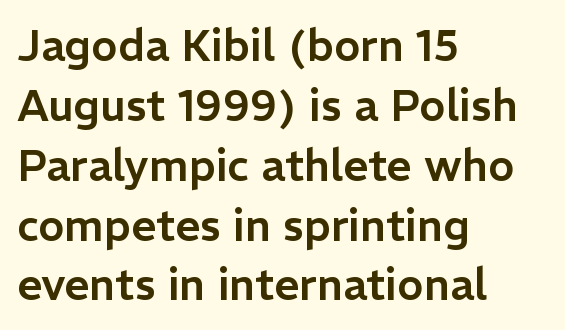
Q: Is the text italic (slanted)? A: No, it is upright.
Q: Is the typeface a serif or a sans-serif typeface? A: Sans-serif.
Q: Is the text underlined? A: No.
Q: How is the paragraph aligned? A: Left-aligned.
Q: Is the spacing between letters normal or unusually wide? A: Normal.
Q: Is the spacing between lines tight, normal or loose? A: Normal.
Q: Width (condensed, normal, or wide)? A: Normal.
Q: Stroke contrast? A: Low.
Q: x-height? A: Medium.
Q: Monospaced? A: No.
